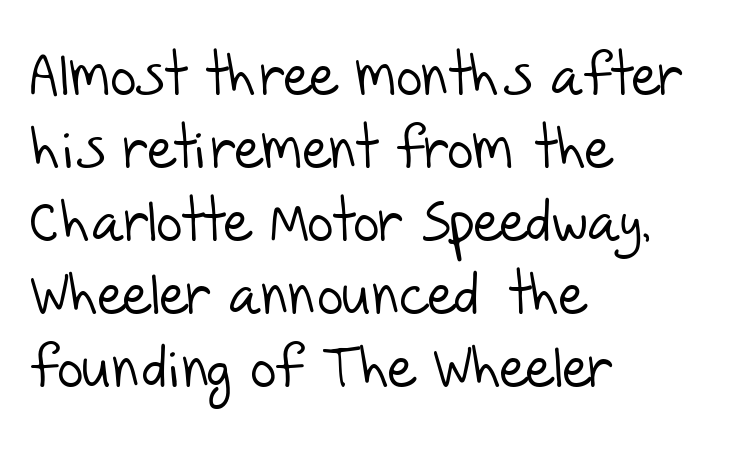
{"serif": "no", "bold": "no", "weight": "light", "width": "normal", "stroke_contrast": "low", "x_height": "large", "monospaced": "no", "underline": "no", "align": "left", "line_spacing": "normal", "line_spacing_ratio": 1.28, "letter_spacing": "normal", "letter_spacing_em": 0.0, "glyph_px": 57}
